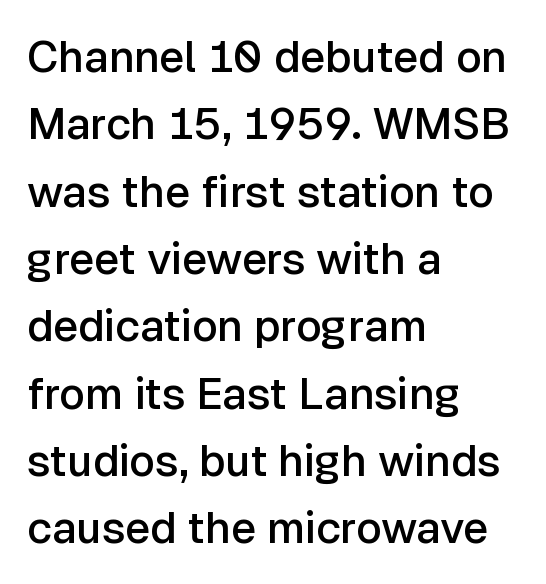
The image shows 44 px semibold sans-serif type, upright; set left-aligned, normal line spacing (1.53x), normal letter spacing, not underlined; low stroke contrast and a medium x-height.
